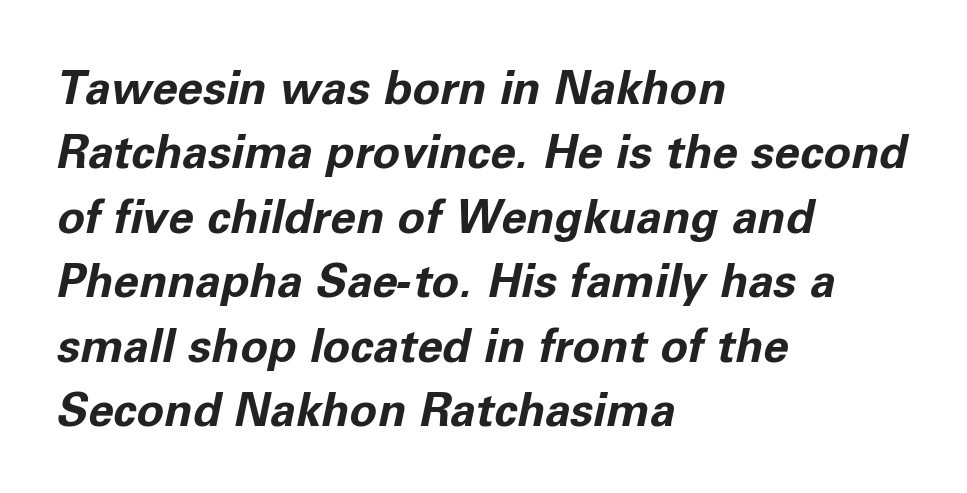
{"italic": "yes", "lean": "right", "slant_degrees": 11, "bold": "yes", "weight": "bold", "width": "normal", "stroke_contrast": "low", "x_height": "medium", "monospaced": "no", "underline": "no", "align": "left", "line_spacing": "normal", "line_spacing_ratio": 1.4, "letter_spacing": "normal", "letter_spacing_em": 0.0, "glyph_px": 46}
